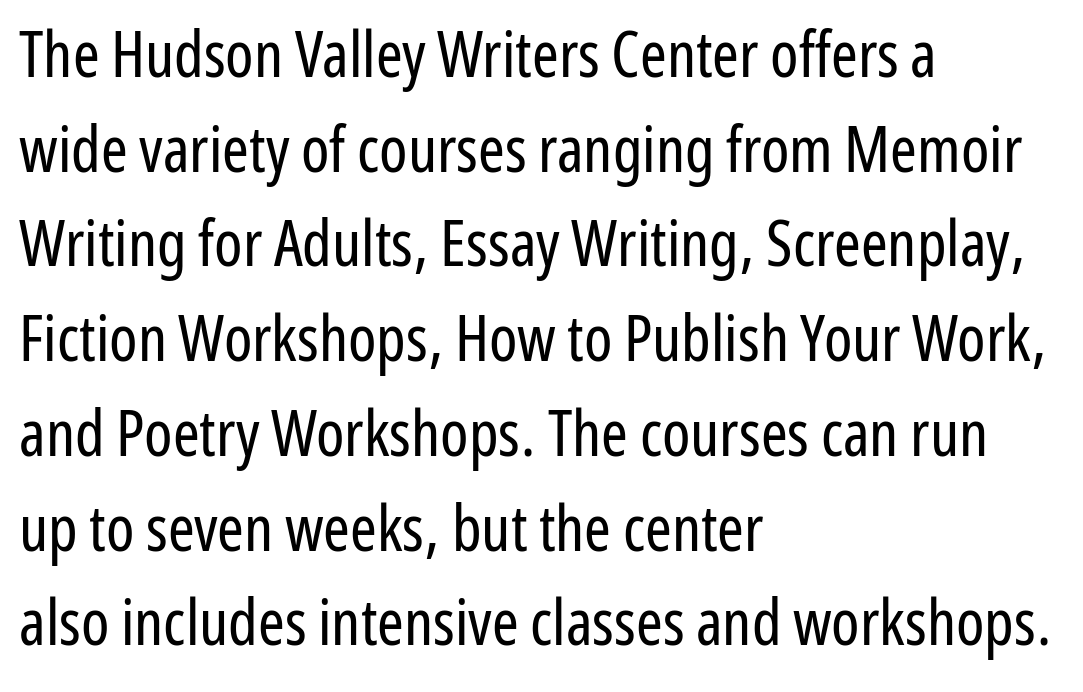
The image shows 64 px regular-weight, condensed sans-serif type, upright; set left-aligned, normal line spacing (1.48x), normal letter spacing, not underlined; low stroke contrast and a medium x-height.
